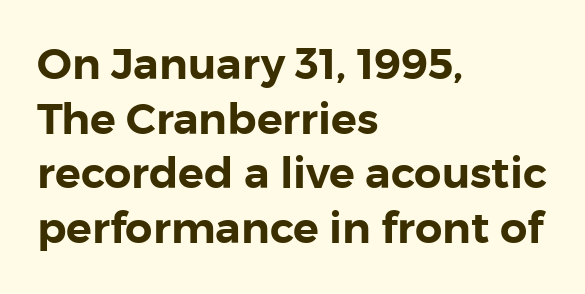
{"serif": "no", "italic": "no", "width": "normal", "stroke_contrast": "low", "x_height": "medium", "monospaced": "no", "underline": "no", "align": "left", "line_spacing": "normal", "line_spacing_ratio": 1.27, "letter_spacing": "normal", "letter_spacing_em": 0.0, "glyph_px": 43}
